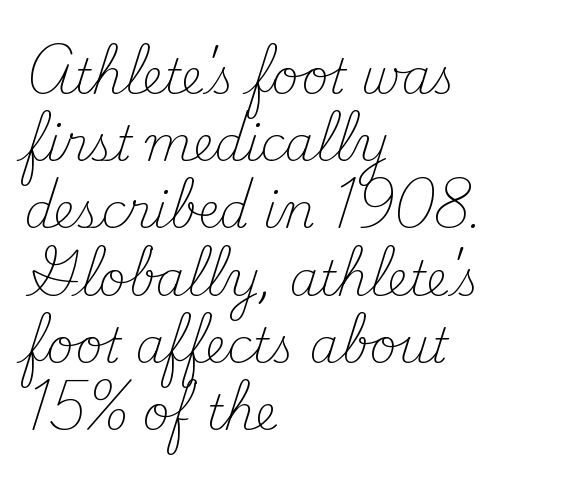
The rendering anchors every line to the left-hand side. Do the characters align in a grid? No, the font is proportional. The letters look calm and open, with moderate or lighter stems. Letters rest on an invisible, unmarked baseline.
